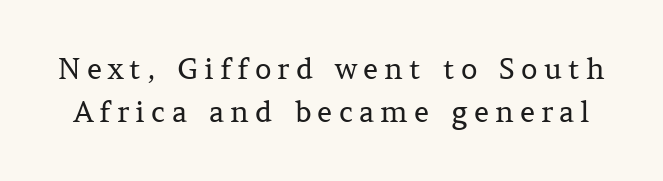
Here the glyphs are tracked loosely, breaking word shapes into spaced letters. Quick note: interline space is typical. Proportional: the letters do not fall into vertical columns. The gap between lines stays unmarked. Font category for this specimen: serif. The weight tops out at a normal text grade.
